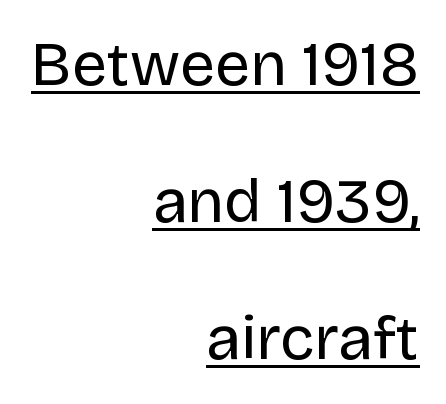
The image shows 62 px regular-weight sans-serif type, upright; set right-aligned, loose line spacing (2.21x), normal letter spacing, underlined; low stroke contrast and a large x-height.
